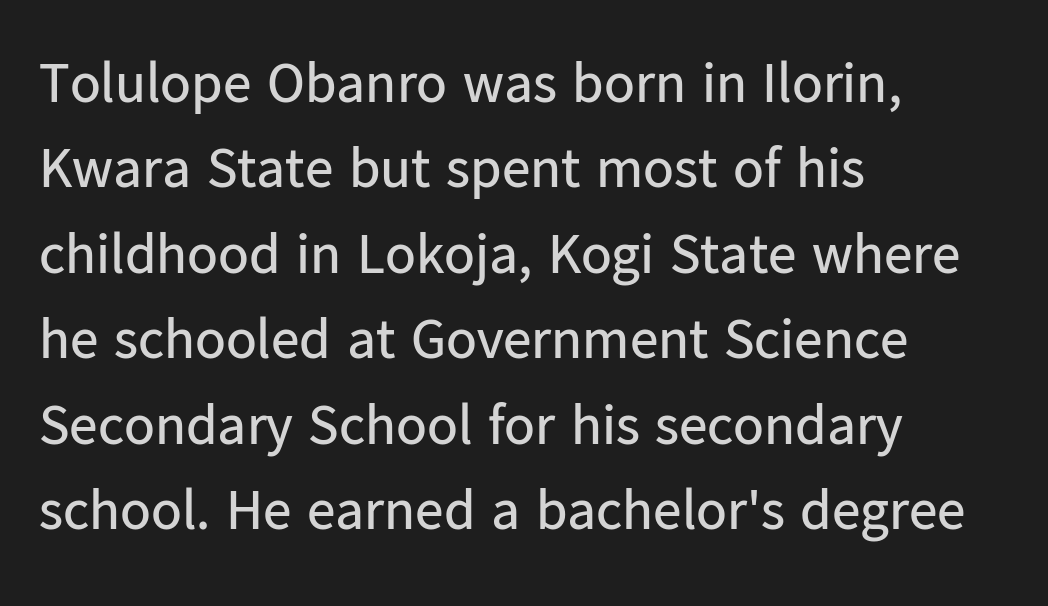
The block of text has a typical density, with ordinary space between rows. What stands out about the letter spacing? Nothing — it is the standard amount. To sum up the face: it is a sans, with no serifs. The paragraph shown leans on its left margin. Honestly, there is no underline to notice here at all. A typesetter would mark this as roman, not italic.
